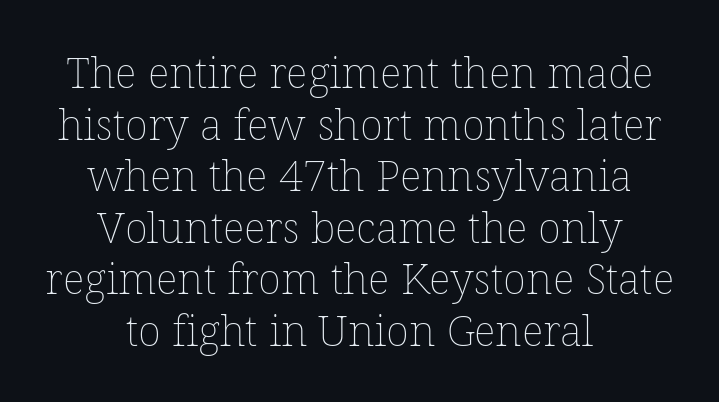
{"italic": "no", "bold": "no", "weight": "thin", "width": "normal", "stroke_contrast": "low", "x_height": "medium", "monospaced": "no", "underline": "no", "align": "center", "line_spacing_ratio": 1.2, "letter_spacing": "normal", "letter_spacing_em": 0.0, "glyph_px": 43}
